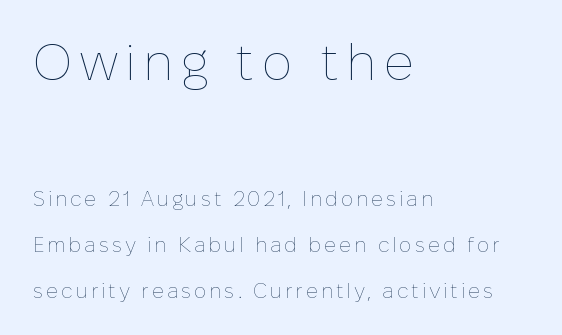
All the whitespace from short lines collects on the right. Whoever set this chose breathing room over compactness in the vertical rhythm. Heaviness? Minimal to ordinary, like unemphasized prose. The passage shown is typed in a proportional face where columns would drift.
